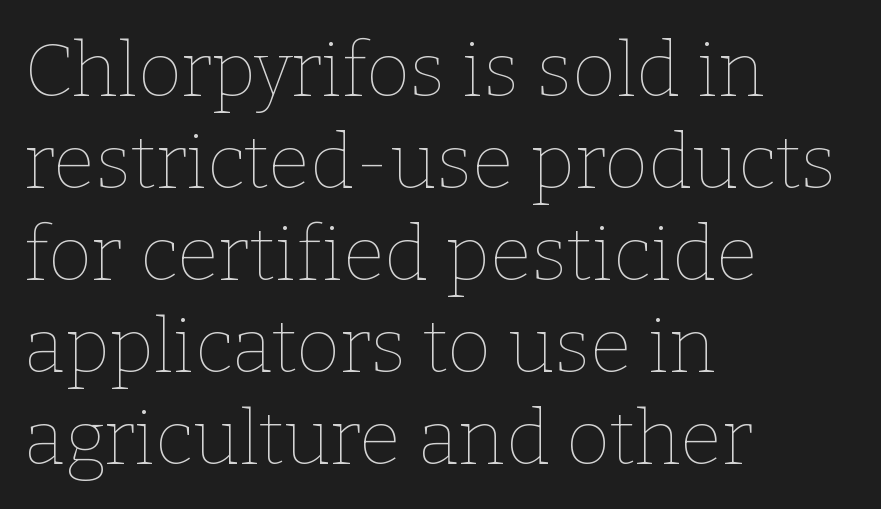
The image shows 76 px thin type, upright; set left-aligned, line spacing 1.21x, normal letter spacing, not underlined; low stroke contrast and a medium x-height.
